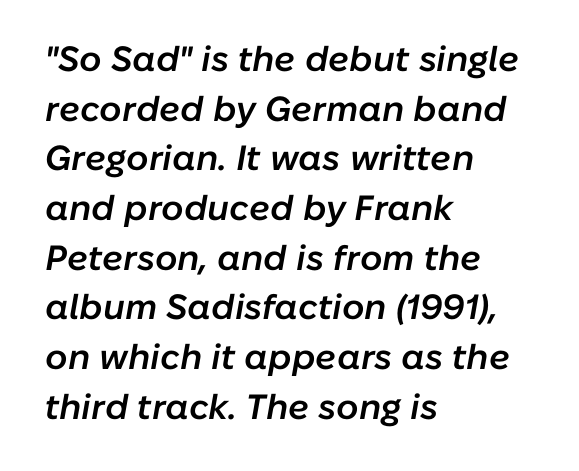
Q: Is the text bold? A: Semi-bold.
Q: Is the text italic (slanted)? A: Yes, it leans right by about 10 degrees.
Q: Is the text underlined? A: No.
Q: How is the paragraph aligned? A: Left-aligned.
Q: Is the spacing between letters normal or unusually wide? A: Normal.
Q: Is the spacing between lines tight, normal or loose? A: Normal.
Q: Width (condensed, normal, or wide)? A: Normal.
Q: Stroke contrast? A: Low.
Q: x-height? A: Medium.
Q: Monospaced? A: No.
